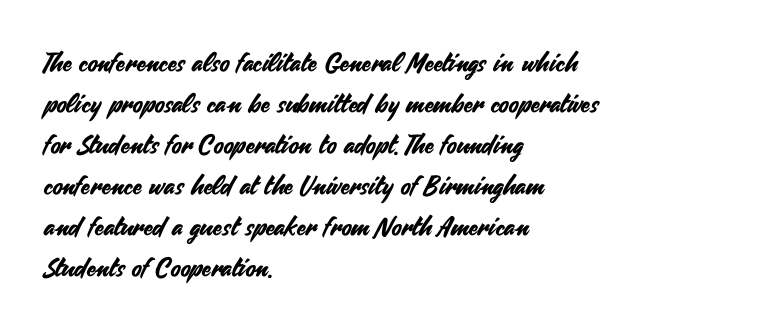
Q: Is the text italic (slanted)? A: Yes.
Q: Is the text underlined? A: No.
Q: How is the paragraph aligned? A: Left-aligned.
Q: Is the spacing between letters normal or unusually wide? A: Normal.
Q: Is the spacing between lines tight, normal or loose? A: Normal.
